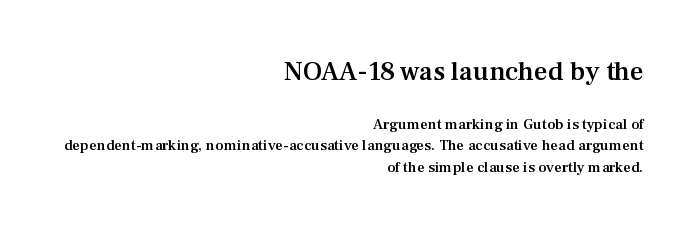
Q: Is the text bold? A: Semi-bold.
Q: Is the text italic (slanted)? A: No, it is upright.
Q: Is the text underlined? A: No.
Q: How is the paragraph aligned? A: Right-aligned.
Q: Is the spacing between letters normal or unusually wide? A: Normal.
Q: Is the spacing between lines tight, normal or loose? A: Normal.
Q: Which block of text is set in a larger size, the first (top) or the second (bottom)? A: The first (top) one.
